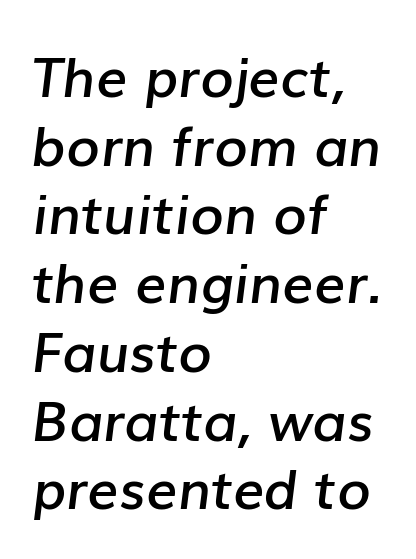
The image shows 55 px semibold type, italic (leaning right); set left-aligned, normal line spacing (1.25x), normal letter spacing, not underlined; low stroke contrast and a medium x-height.
